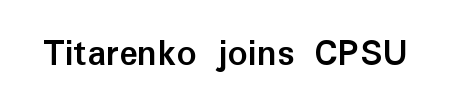
Q: Is the text bold? A: Yes.
Q: Is the text italic (slanted)? A: No, it is upright.
Q: Is the typeface a serif or a sans-serif typeface? A: Sans-serif.
Q: Is the text underlined? A: No.
Q: Is the spacing between letters normal or unusually wide? A: Normal.
Q: Width (condensed, normal, or wide)? A: Normal.
Q: Stroke contrast? A: Low.
Q: x-height? A: Medium.
Q: Monospaced? A: No.
